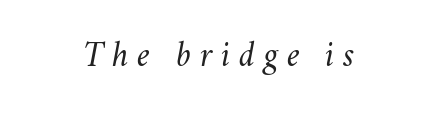
The zone under the glyphs is completely vacant. If you drew a line through each stem, it would be angled. Weight: not bold — regular or lighter. Someone cranked the tracking dial way up on this one. This sample has the flowing, uneven cadence of proportional lettering.
